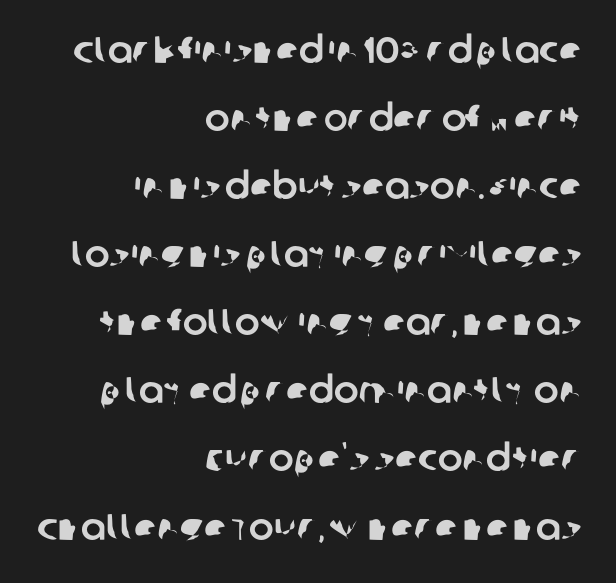
Q: Is the typeface a serif or a sans-serif typeface? A: Sans-serif.
Q: Is the text underlined? A: No.
Q: How is the paragraph aligned? A: Right-aligned.
Q: Is the spacing between letters normal or unusually wide? A: Normal.
Q: Width (condensed, normal, or wide)? A: Normal.
Q: Stroke contrast? A: Low.
Q: x-height? A: Large.
Q: Monospaced? A: No.
